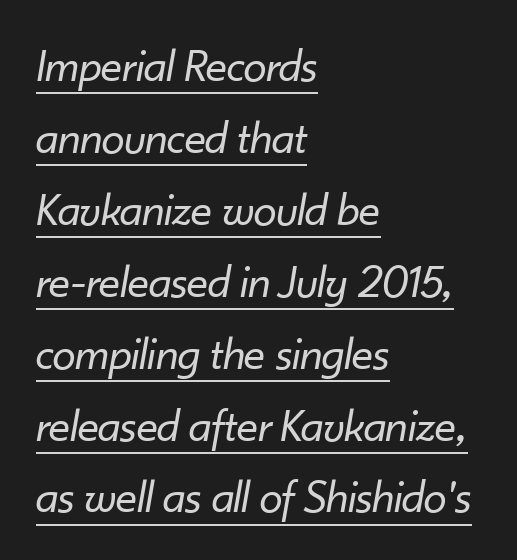
{"italic": "yes", "lean": "right", "slant_degrees": 10, "bold": "no", "weight": "regular", "width": "normal", "stroke_contrast": "low", "x_height": "small", "monospaced": "no", "underline": "yes", "align": "left", "line_spacing": "normal", "line_spacing_ratio": 1.53, "letter_spacing": "normal", "letter_spacing_em": 0.0, "glyph_px": 47}
